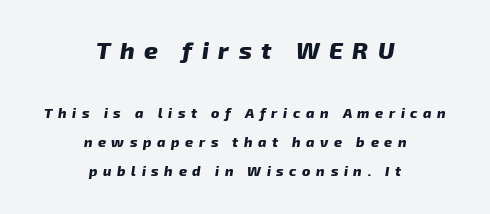
Does the copy run flush right? No — it is centered line by line. Students, this is bold: see how much ink each stroke carries. In this sample the first text group is rendered at the bigger scale. Here the glyphs are tracked loosely, breaking word shapes into spaced letters. Type without underlining.
